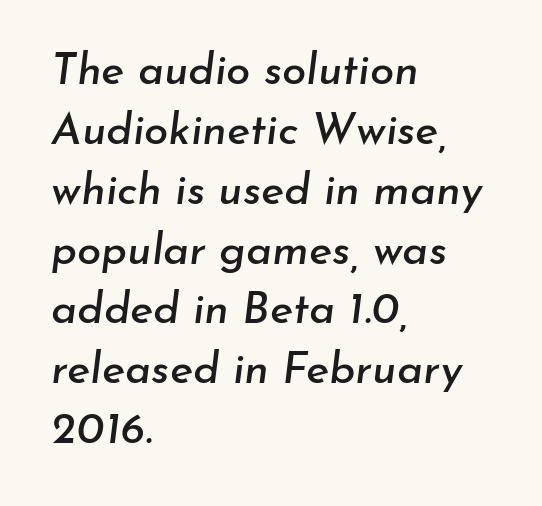
Q: Is the text italic (slanted)? A: Yes, it leans right by about 7 degrees.
Q: Is the text underlined? A: No.
Q: How is the paragraph aligned? A: Left-aligned.
Q: Is the spacing between letters normal or unusually wide? A: Normal.
Q: Is the spacing between lines tight, normal or loose? A: Normal.
Q: Width (condensed, normal, or wide)? A: Normal.
Q: Stroke contrast? A: Low.
Q: x-height? A: Small.
Q: Monospaced? A: No.
